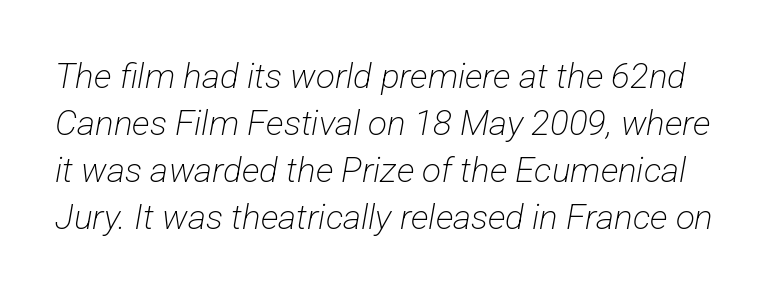
Q: Is the text bold? A: No.
Q: Is the typeface a serif or a sans-serif typeface? A: Sans-serif.
Q: Is the text underlined? A: No.
Q: Is the spacing between letters normal or unusually wide? A: Normal.
Q: Is the spacing between lines tight, normal or loose? A: Normal.
Q: Width (condensed, normal, or wide)? A: Condensed.
Q: Stroke contrast? A: Low.
Q: x-height? A: Medium.
Q: Monospaced? A: No.
